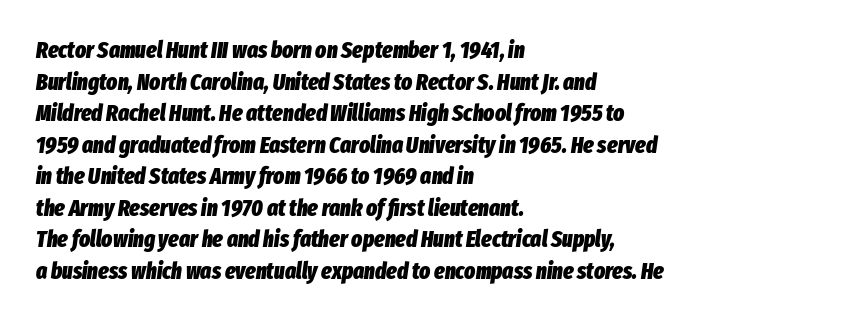
The image shows 23 px bold type, italic (leaning right); set left-aligned, normal line spacing (1.37x), normal letter spacing, not underlined.
